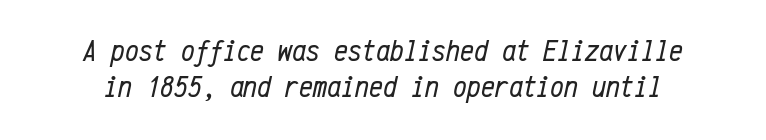
The letters are slanted; this is an italic face. Tracking value appears to be zero — textbook default spacing. Weight: regular or lighter. The letters march in equal steps, a hallmark of fixed-pitch type. Plain, unruled lines of type.
